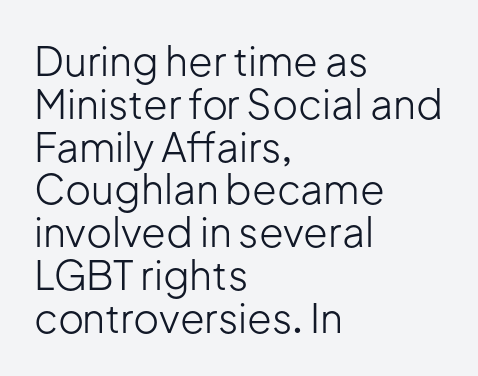
The characters display no serif detailing; their extremities are plain. How are the letters spaced? Ordinarily, with no added tracking. Posture: straight, roman, zero tilt. Proportional: the letters do not fall into vertical columns.
